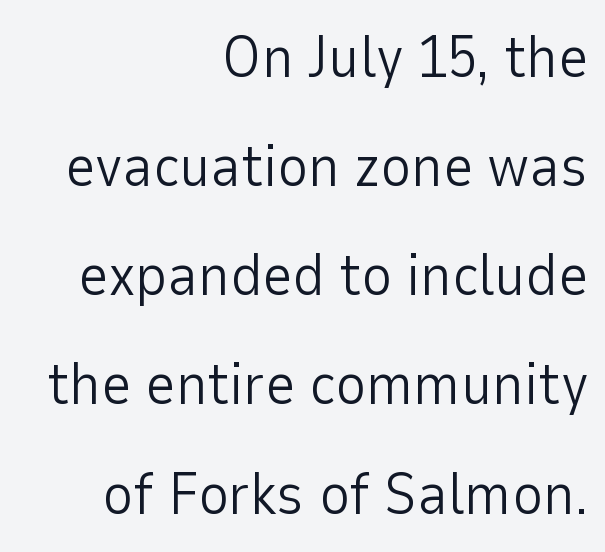
{"serif": "no", "italic": "no", "bold": "no", "weight": "light", "width": "normal", "stroke_contrast": "low", "x_height": "medium", "monospaced": "no", "underline": "no", "align": "right", "line_spacing_ratio": 1.85, "letter_spacing": "normal", "letter_spacing_em": 0.0, "glyph_px": 59}
